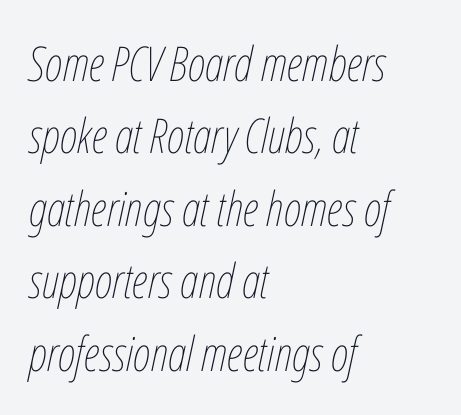
Q: Is the text bold? A: No.
Q: Is the text italic (slanted)? A: Yes, it leans right by about 12 degrees.
Q: Is the text underlined? A: No.
Q: How is the paragraph aligned? A: Left-aligned.
Q: Is the spacing between letters normal or unusually wide? A: Normal.
Q: Is the spacing between lines tight, normal or loose? A: Normal.
Q: Width (condensed, normal, or wide)? A: Condensed.
Q: Stroke contrast? A: Low.
Q: x-height? A: Medium.
Q: Monospaced? A: No.
